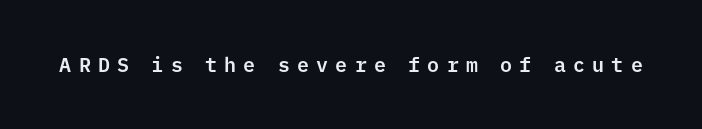
Between one letter and the next there's a generous, obvious gap. Designer's note — italics off, roman on. The baseline area is clear.
